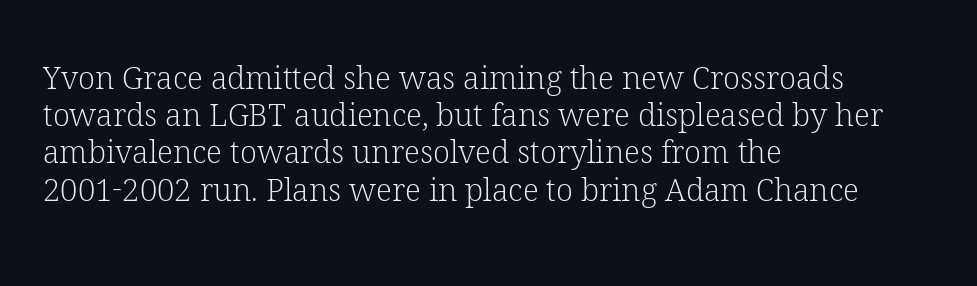
The image shows 31 px light serif type, upright; set left-aligned, line spacing 1.2x, normal letter spacing, not underlined; low stroke contrast and a medium x-height.
